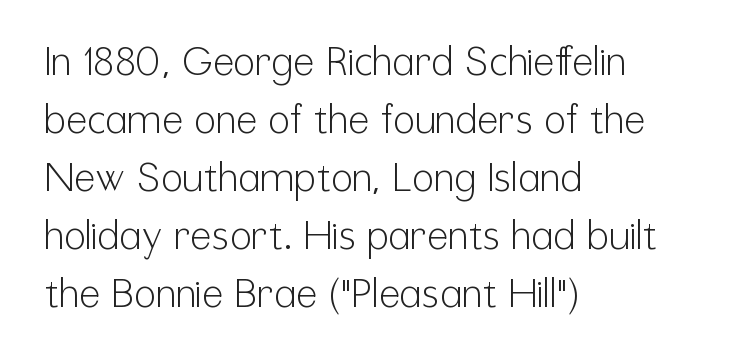
Observe the absence of serifs on each vertical stroke in this sample. A typesetter would mark this as roman, not italic. Underline: absent. The ragged edge is on the right, which tells us the setting is flush left.
